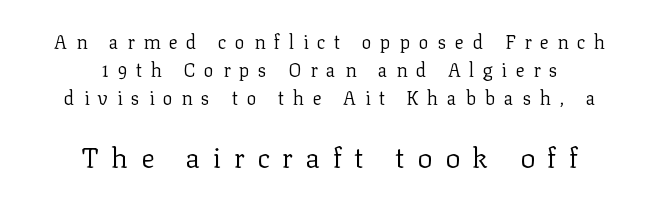
{"serif": "yes", "italic": "no", "bold": "no", "weight": "regular", "width": "normal", "stroke_contrast": "low", "x_height": "medium", "monospaced": "no", "underline": "no", "align": "center", "line_spacing": "normal", "line_spacing_ratio": 1.48, "letter_spacing": "wide", "letter_spacing_em": 0.45, "larger_block": "second", "size_ratio": 1.47, "glyph_px": 28}
